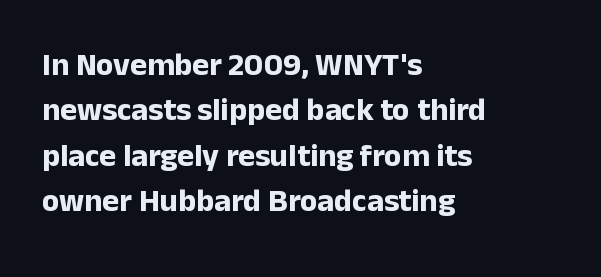
The image shows 32 px bold sans-serif type, upright; set left-aligned, normal line spacing (1.42x), normal letter spacing, not underlined; low stroke contrast and a medium x-height.
